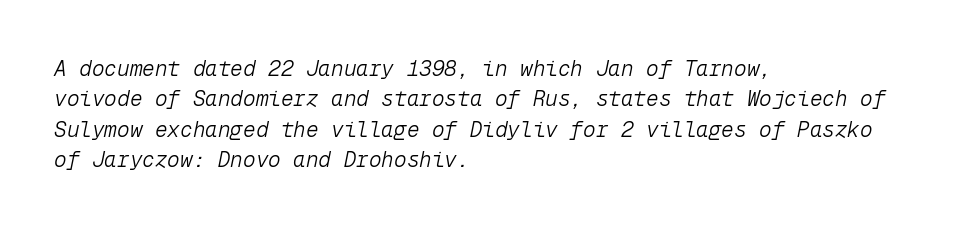
{"italic": "yes", "lean": "right", "slant_degrees": 12, "bold": "no", "underline": "no", "align": "left", "line_spacing": "normal", "line_spacing_ratio": 1.45, "letter_spacing": "normal", "letter_spacing_em": 0.0, "glyph_px": 21}
